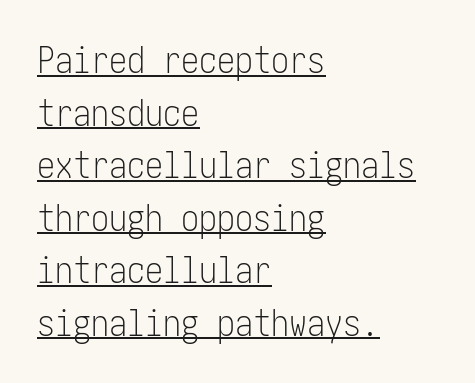
The image shows 36 px light, condensed sans-serif type, upright; set left-aligned, normal line spacing (1.46x), normal letter spacing, underlined; low stroke contrast and a medium x-height.
